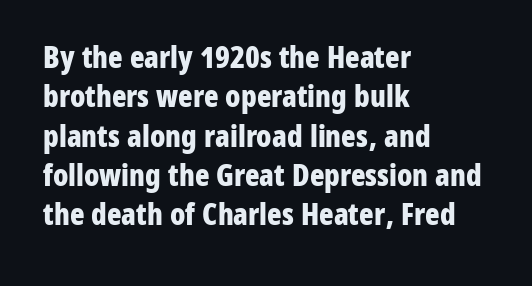
Unlike italic type, these characters show no tilt at all. These lines stack with their left ends in a neat column. Spacing between characters is what you'd get straight out of the box. Looks like regular typesetting: each glyph gets only the width it needs.
